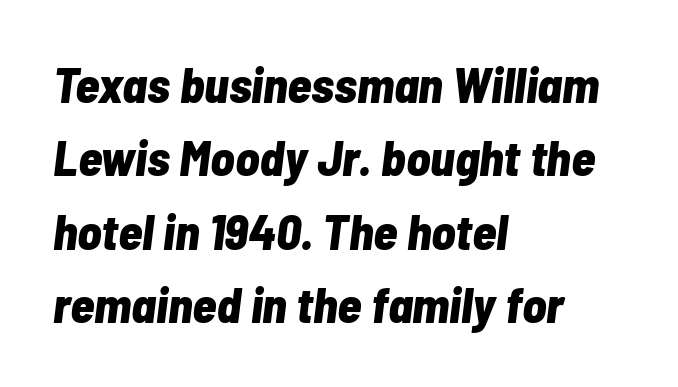
The image shows 50 px bold, condensed type, italic (leaning right); set left-aligned, normal line spacing (1.47x), normal letter spacing, not underlined; low stroke contrast and a medium x-height.
